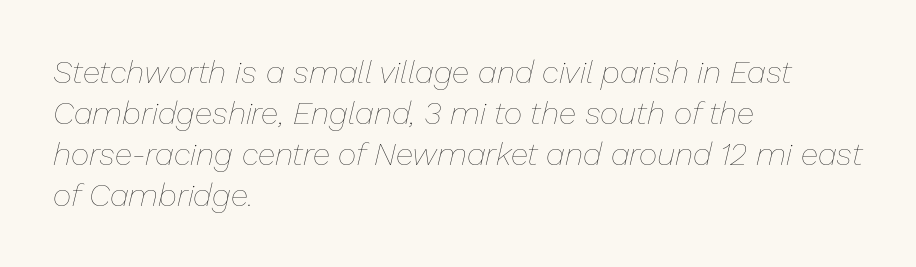
This sample has the flowing, uneven cadence of proportional lettering. If you measured baseline to baseline, you'd find a middling distance. Check the space under the baseline: it is left empty. Is the block centered? No — it sits flush against the left margin. The axis of the letterforms is tilted away from vertical.
